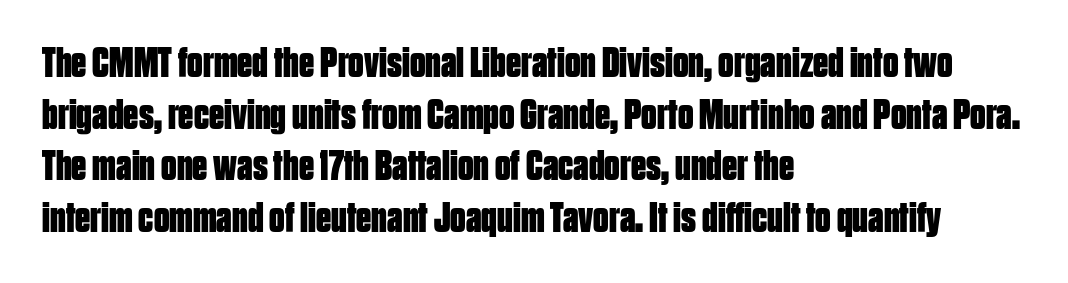
Q: Is the text bold? A: Yes.
Q: Is the text italic (slanted)? A: No, it is upright.
Q: Is the typeface a serif or a sans-serif typeface? A: Sans-serif.
Q: Is the text underlined? A: No.
Q: How is the paragraph aligned? A: Left-aligned.
Q: Is the spacing between letters normal or unusually wide? A: Normal.
Q: Width (condensed, normal, or wide)? A: Condensed.
Q: Stroke contrast? A: Low.
Q: x-height? A: Large.
Q: Monospaced? A: No.
